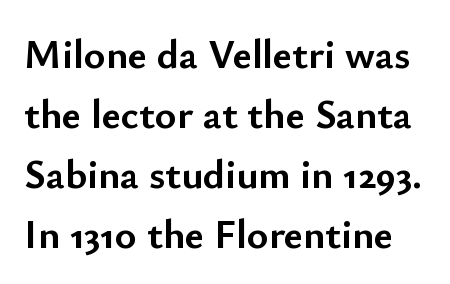
{"serif": "no", "italic": "no", "bold": "yes", "weight": "semibold", "width": "normal", "stroke_contrast": "low", "x_height": "small", "monospaced": "no", "underline": "no", "line_spacing": "normal", "line_spacing_ratio": 1.46, "letter_spacing": "normal", "letter_spacing_em": 0.0, "glyph_px": 41}
